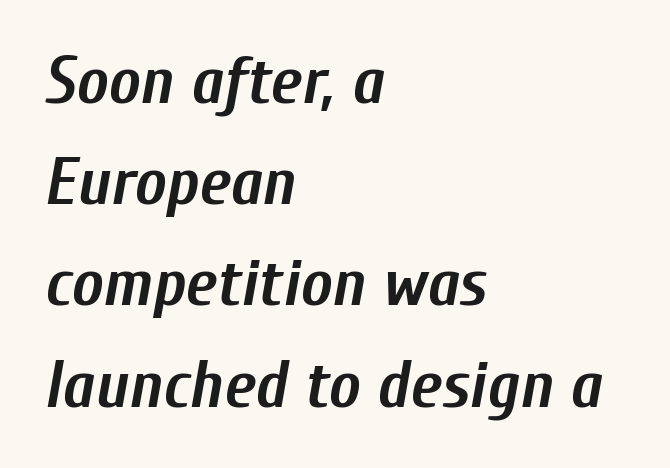
The image shows 67 px semibold, condensed type, italic (leaning right); set left-aligned, normal line spacing (1.51x), normal letter spacing, not underlined; low stroke contrast and a medium x-height.
